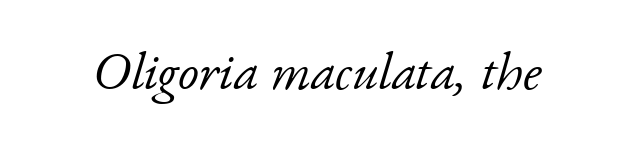
{"serif": "yes", "italic": "yes", "lean": "right", "slant_degrees": 17, "bold": "no", "weight": "light", "width": "normal", "stroke_contrast": "low", "x_height": "small", "monospaced": "no", "underline": "no", "letter_spacing": "normal", "letter_spacing_em": 0.0, "glyph_px": 53}
